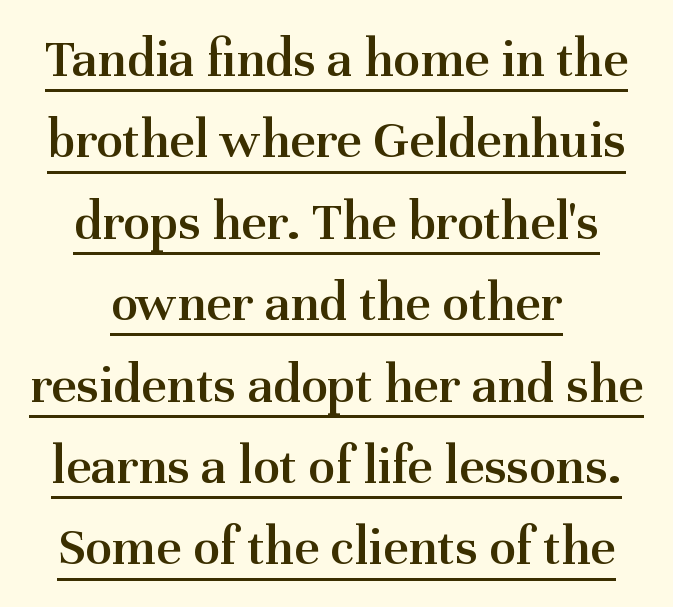
The image shows 55 px semibold serif type, upright; set centered, normal line spacing (1.48x), normal letter spacing, underlined; medium stroke contrast and a medium x-height.
